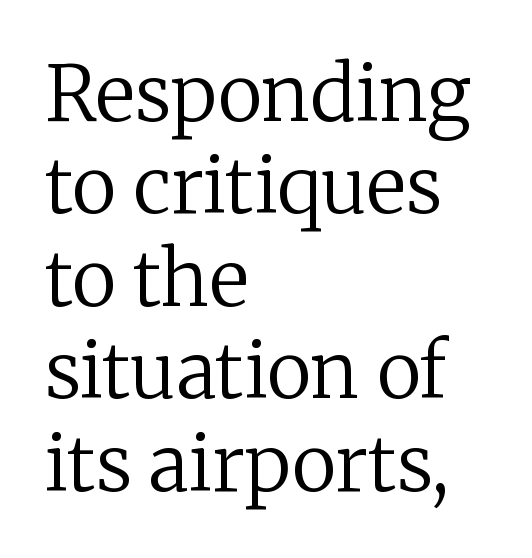
Q: Is the text bold? A: No.
Q: Is the text italic (slanted)? A: No, it is upright.
Q: Is the typeface a serif or a sans-serif typeface? A: Serif.
Q: Is the text underlined? A: No.
Q: How is the paragraph aligned? A: Left-aligned.
Q: Is the spacing between letters normal or unusually wide? A: Normal.
Q: Width (condensed, normal, or wide)? A: Normal.
Q: Stroke contrast? A: Low.
Q: x-height? A: Medium.
Q: Monospaced? A: No.
